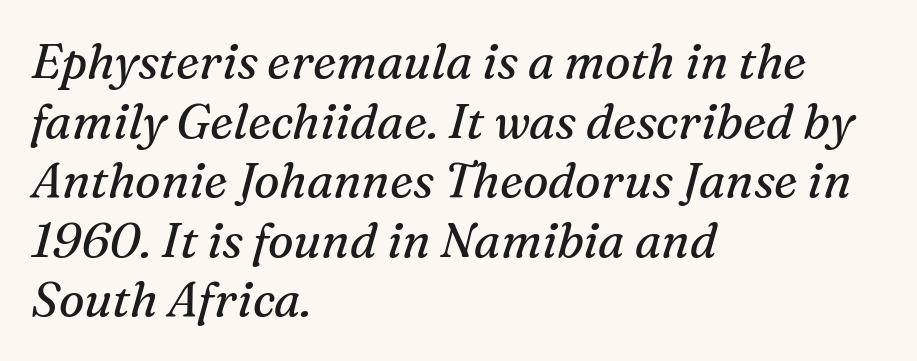
These glyphs show unthickened strokes, regular width or finer. Tracking value appears to be zero — textbook default spacing. Note the varied advance widths — an 'i' is clearly narrower than an 'm'. The text block is weighted toward the left margin, trailing off unevenly rightward. Note: serifs present on the glyphs.
